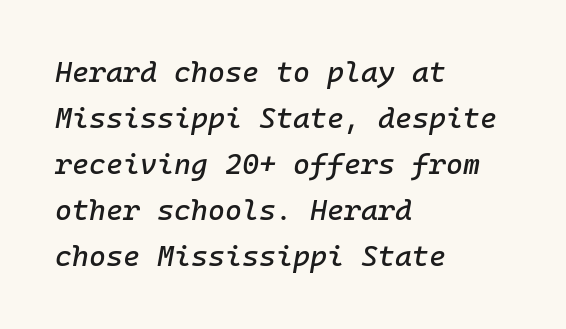
Q: Is the text italic (slanted)? A: Yes, it leans right by about 10 degrees.
Q: Is the text underlined? A: No.
Q: How is the paragraph aligned? A: Left-aligned.
Q: Is the spacing between letters normal or unusually wide? A: Normal.
Q: Is the spacing between lines tight, normal or loose? A: Normal.
Q: Width (condensed, normal, or wide)? A: Normal.
Q: Stroke contrast? A: Low.
Q: x-height? A: Medium.
Q: Monospaced? A: Yes.
